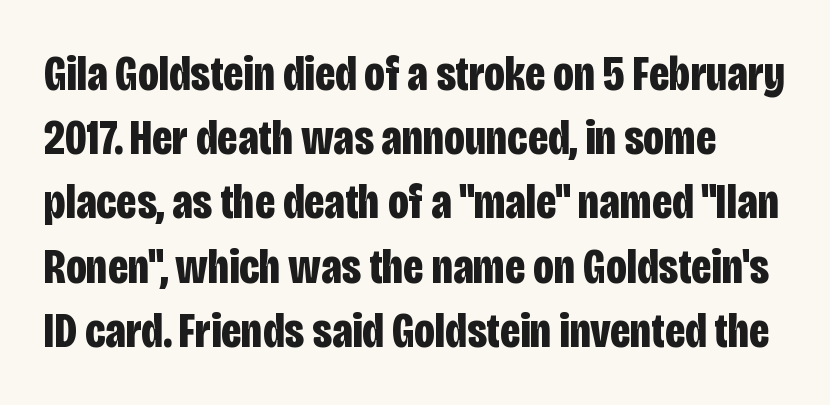
The image shows 49 px bold, condensed sans-serif type, upright; set normal line spacing (1.31x), normal letter spacing, not underlined; low stroke contrast and a large x-height.
